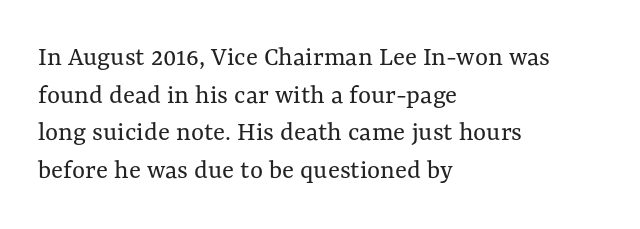
The image shows 28 px regular-weight type, upright; set left-aligned, normal line spacing (1.34x), normal letter spacing, not underlined; medium stroke contrast and a medium x-height.
